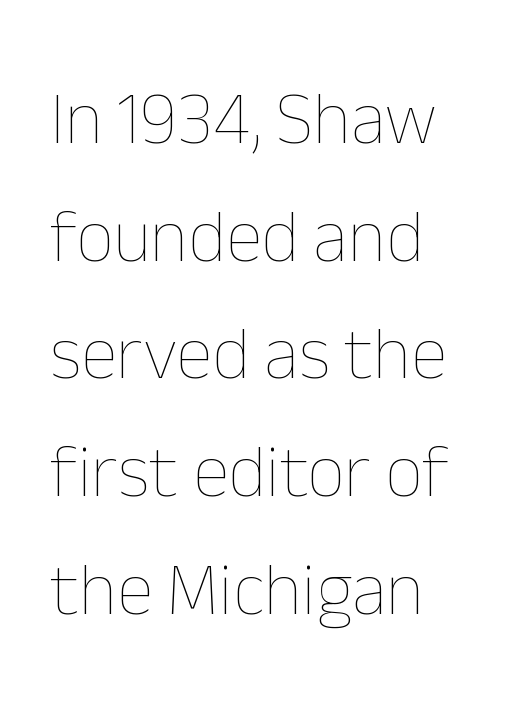
The image shows 74 px thin type, upright; set normal line spacing (1.59x), normal letter spacing, not underlined; low stroke contrast and a medium x-height.
